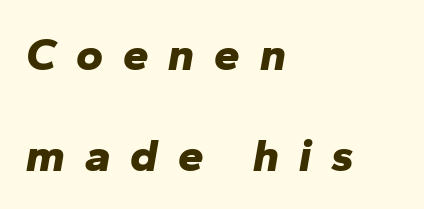
The letters advance in unequal steps, a hallmark of proportional type. I'd describe the lettering as bold — thick and assertive. Honestly, there is no underline to notice here at all. You can tell it's italic because the verticals aren't actually vertical. What stands out about the letter spacing? Its width — letters are far apart. A typesetter would call this leading open, well beyond the default.
